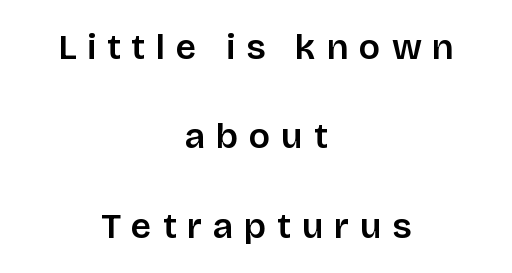
The strip under each line holds only bare page. Short and long lines alike share a common midpoint. Is this a fixed-width face? No — the glyphs have proportional, varying widths. Moderately thickened strokes mark this as semibold type.
